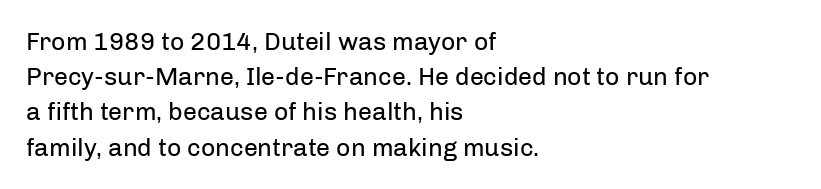
Weight: not bold — regular or lighter. Summary of vertical rhythm: regular, with standard interline spacing. Italic? Not at all — the glyphs are vertical. Words appear dense and cohesive because spacing is normal. Glance below the letters and you will spot only blank space.
